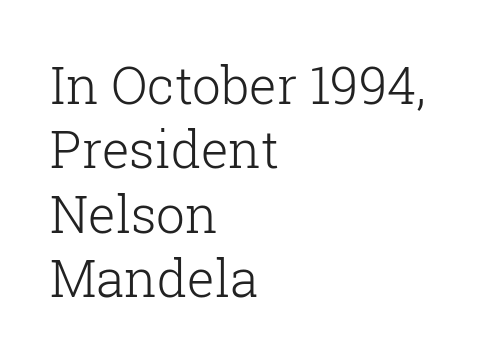
The vertical gap from one line to the next is medium. Think standard paragraph weight, or any step lighter than that. The compositor pushed each line to the left boundary. Quick note: not italic, upright. Stroke terminals: seriffed. Check the space under the baseline: it is left empty.
